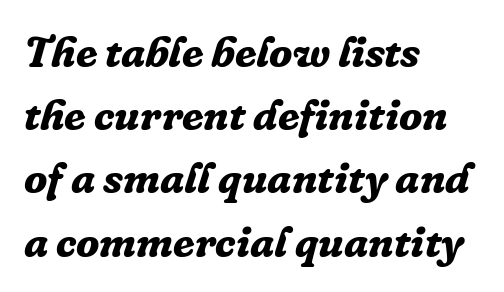
One glance says typical: line gaps are just what's usual. Words appear dense and cohesive because spacing is normal. The glyphs look as if they've been sheared to an angle. Descenders are the only things crossing below the line. How heavy is the stroke? Heavy — this is a bold.
